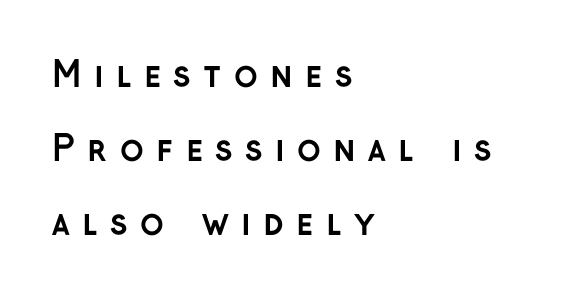
{"serif": "no", "italic": "no", "bold": "yes", "weight": "semibold", "width": "normal", "stroke_contrast": "low", "x_height": "medium", "monospaced": "no", "underline": "no", "align": "left", "line_spacing": "loose", "line_spacing_ratio": 2.12, "letter_spacing": "wide", "letter_spacing_em": 0.35, "glyph_px": 35}
